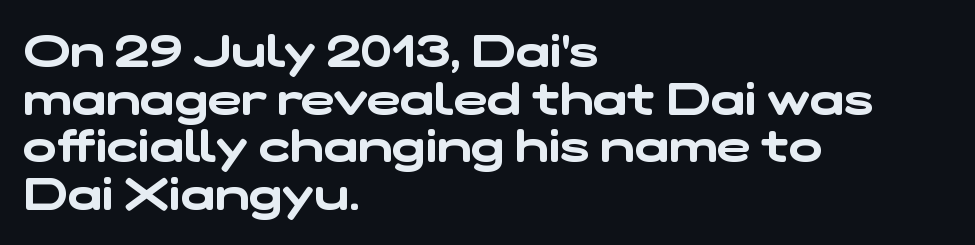
{"serif": "no", "width": "wide", "stroke_contrast": "low", "x_height": "medium", "monospaced": "no", "underline": "no", "align": "left", "line_spacing": "tight", "line_spacing_ratio": 1.06, "letter_spacing": "normal", "letter_spacing_em": 0.0, "glyph_px": 45}
